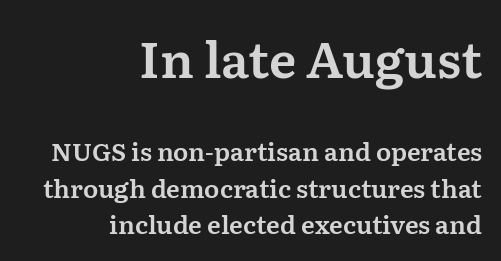
The image shows 50 px serif type, upright; set right-aligned, normal line spacing (1.45x), normal letter spacing, not underlined; the first (top) block is 2.0x larger; medium stroke contrast and a medium x-height.
